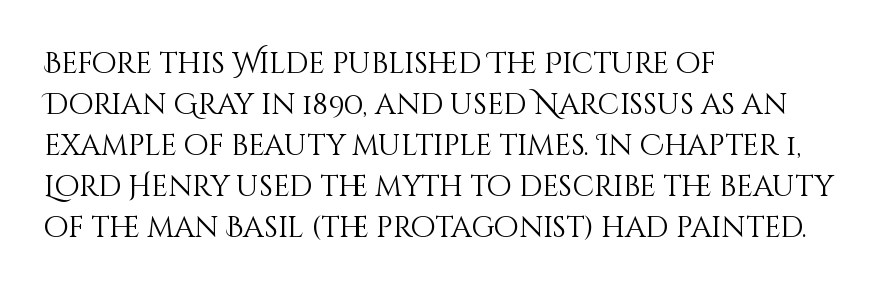
The image shows 29 px light type, upright; set left-aligned, normal line spacing (1.41x), normal letter spacing, not underlined; medium stroke contrast and a large x-height.
